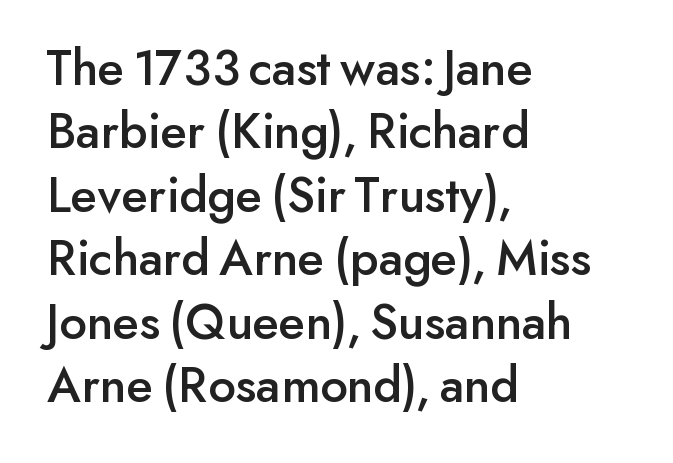
Tracking here is standard; glyphs follow each other at the usual distance. The space beneath each line is pristine and unruled. Proportional: the letters do not fall into vertical columns. Upright lettering throughout.
